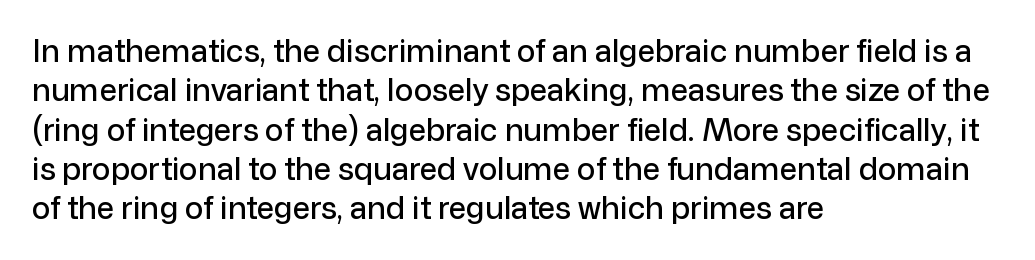
Q: Is the text italic (slanted)? A: No, it is upright.
Q: Is the typeface a serif or a sans-serif typeface? A: Sans-serif.
Q: Is the text underlined? A: No.
Q: How is the paragraph aligned? A: Left-aligned.
Q: Is the spacing between letters normal or unusually wide? A: Normal.
Q: Is the spacing between lines tight, normal or loose? A: Normal.
Q: Width (condensed, normal, or wide)? A: Normal.
Q: Stroke contrast? A: Low.
Q: x-height? A: Medium.
Q: Monospaced? A: No.
